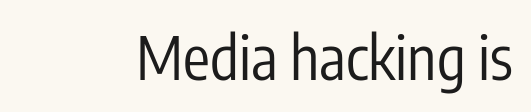
{"serif": "no", "italic": "no", "bold": "no", "weight": "regular", "width": "condensed", "stroke_contrast": "low", "x_height": "medium", "monospaced": "no", "underline": "no", "letter_spacing": "normal", "letter_spacing_em": 0.0, "glyph_px": 60}
